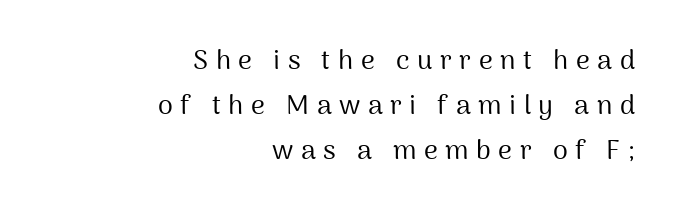
The image shows 27 px text type, upright; set right-aligned, normal line spacing (1.66x), unusually wide letter spacing (+0.28 em), not underlined.
